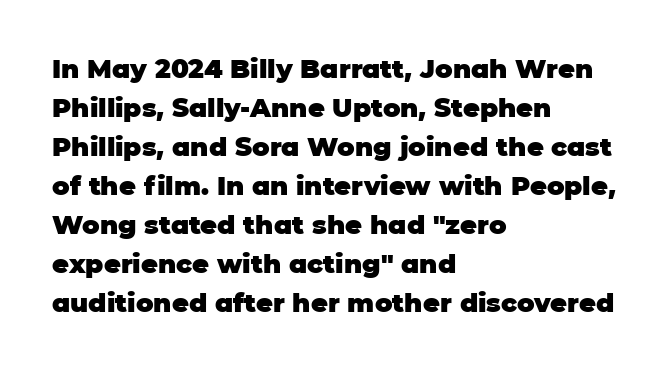
Successive baselines arrive at the customary interval. Nope, not italic — everything's standing straight. Stroke thickness is high; the sample reads as a true bold. Line starts are locked; line ends wander. Clear beneath every line of the passage. The line texture is even and compact thanks to regular tracking.
